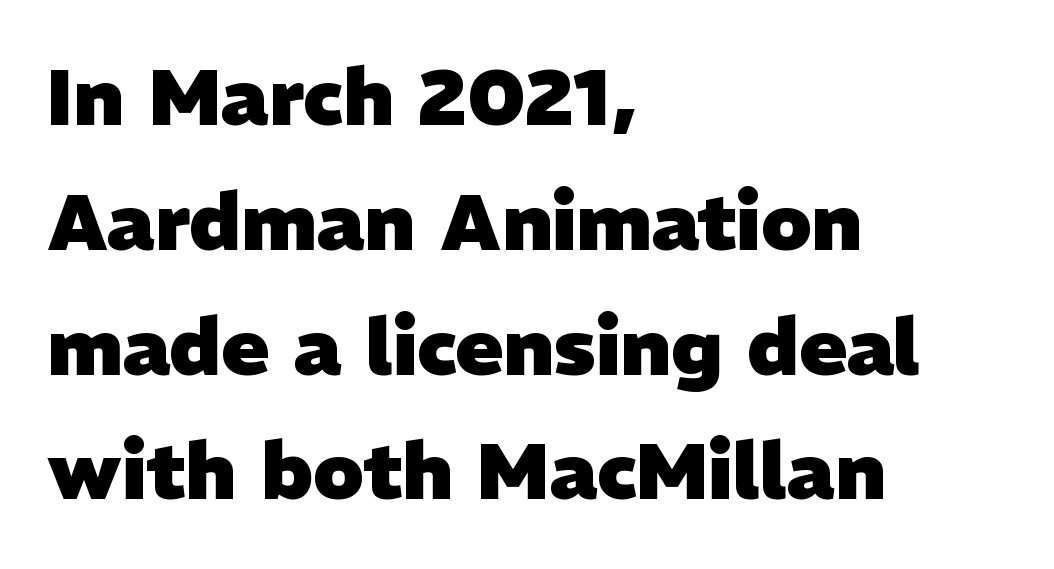
The face used here is a sans, in the tradition of grotesques and geometrics. The baseline area is clear. Quick note: interline space is typical. A typesetter would call this proportional, since set widths differ per character. The typesetting leans heavy: a genuine bold.
